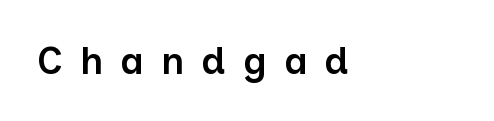
The image shows 38 px semibold sans-serif type, upright; set left-aligned, unusually wide letter spacing (+0.45 em), not underlined; low stroke contrast and a medium x-height.
